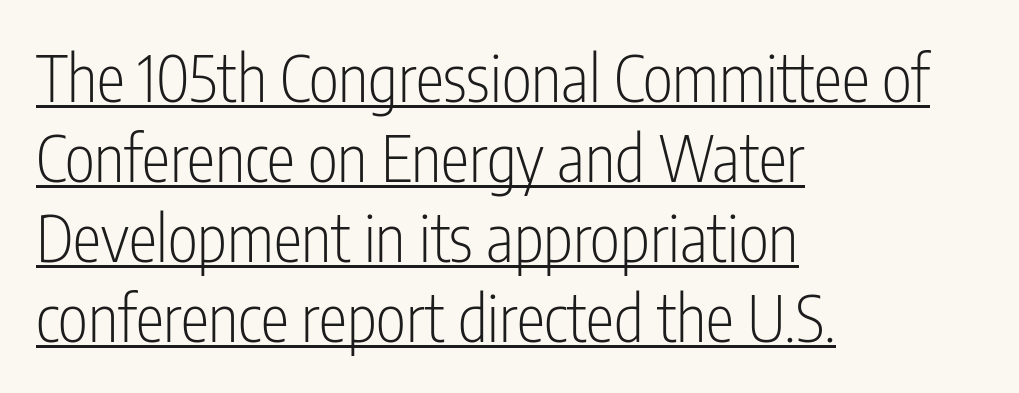
{"serif": "no", "italic": "no", "bold": "no", "weight": "light", "width": "condensed", "stroke_contrast": "low", "x_height": "medium", "monospaced": "no", "underline": "yes", "align": "left", "line_spacing": "normal", "line_spacing_ratio": 1.25, "letter_spacing": "normal", "letter_spacing_em": 0.0, "glyph_px": 64}
